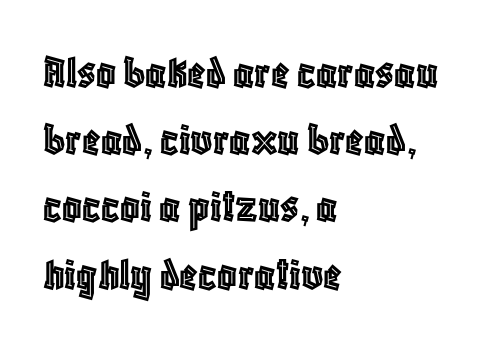
{"italic": "no", "width": "condensed", "x_height": "large", "monospaced": "no", "underline": "no", "align": "left", "line_spacing": "normal", "line_spacing_ratio": 1.4, "letter_spacing": "normal", "letter_spacing_em": 0.0, "glyph_px": 48}
